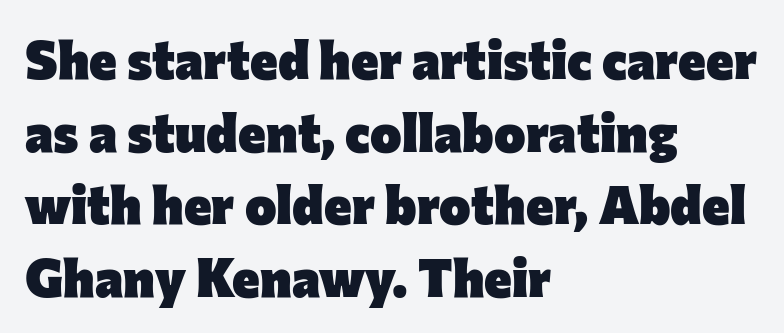
The image shows 53 px heavy sans-serif type, upright; set left-aligned, normal line spacing (1.37x), normal letter spacing, not underlined; low stroke contrast and a medium x-height.
